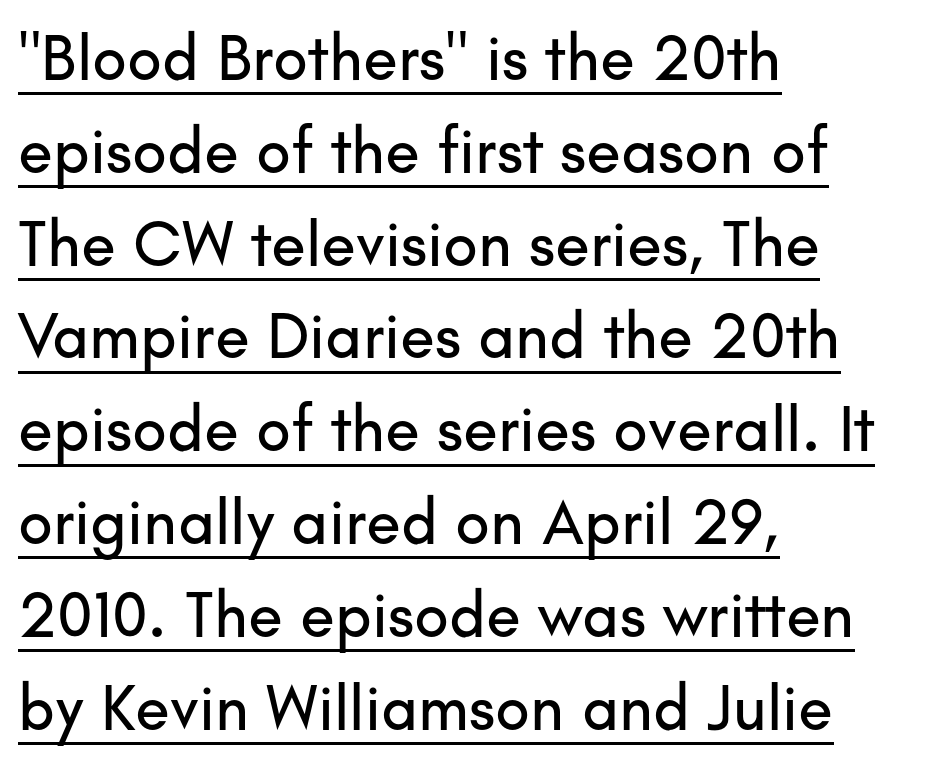
The image shows 64 px sans-serif type, upright; set left-aligned, normal line spacing (1.45x), normal letter spacing, underlined; low stroke contrast and a small x-height.
